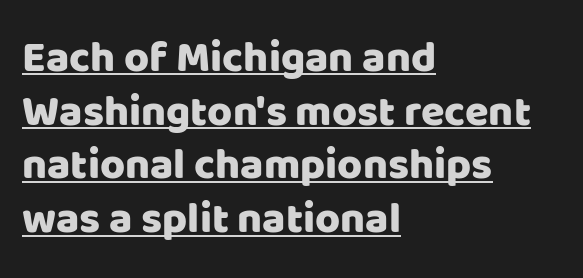
Q: Is the text italic (slanted)? A: No, it is upright.
Q: Is the typeface a serif or a sans-serif typeface? A: Sans-serif.
Q: Is the text underlined? A: Yes.
Q: How is the paragraph aligned? A: Left-aligned.
Q: Is the spacing between letters normal or unusually wide? A: Normal.
Q: Is the spacing between lines tight, normal or loose? A: Normal.
Q: Width (condensed, normal, or wide)? A: Normal.
Q: Stroke contrast? A: Low.
Q: x-height? A: Large.
Q: Monospaced? A: No.
